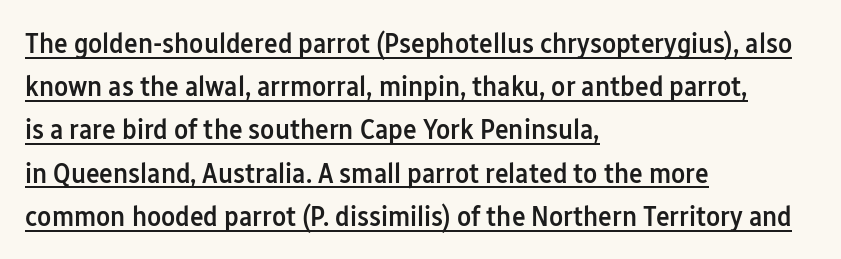
The image shows 29 px semibold, condensed sans-serif type, upright; set left-aligned, normal line spacing (1.49x), normal letter spacing, underlined; low stroke contrast and a medium x-height.
